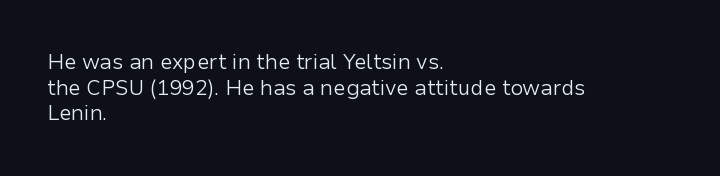
{"italic": "no", "bold": "no", "underline": "no", "align": "left", "line_spacing_ratio": 1.22, "letter_spacing": "normal", "letter_spacing_em": 0.0, "glyph_px": 21}
